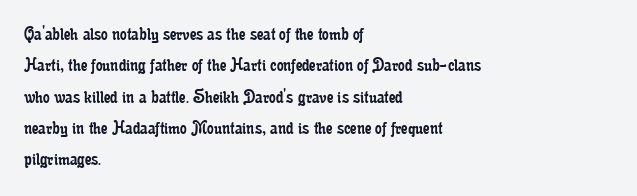
Ordinary non-slanted type is in use. Honestly, the row spacing looks completely unremarkable. These lines keep a tight, regular rhythm from letter to letter. These lines stack with their left ends in a neat column.
